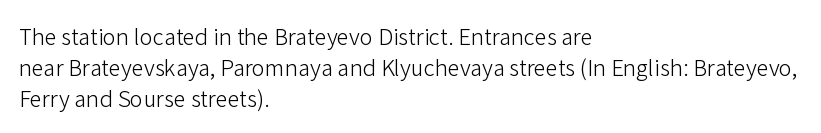
Q: Is the text bold? A: No.
Q: Is the text italic (slanted)? A: No, it is upright.
Q: Is the text underlined? A: No.
Q: How is the paragraph aligned? A: Left-aligned.
Q: Is the spacing between letters normal or unusually wide? A: Normal.
Q: Is the spacing between lines tight, normal or loose? A: Normal.
